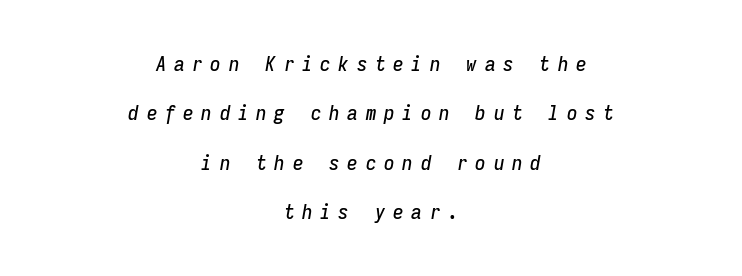
Notice how the stems are inclined rather than vertical — that's the hallmark of italics. Caption: multi-line text, centered on the measure. The type is letterspaced generously, with wide tracking. Regarding leading, the lines here are spaced well apart.
